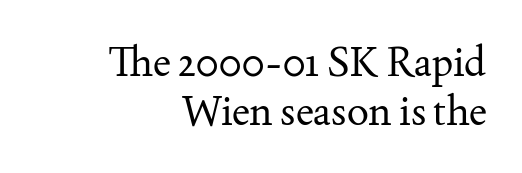
Serifs: yes, visible at the terminals of the letterforms. The face used here is proportionally spaced, like ordinary book or web type. Typeset ragged left — the right edge is the straight one. How are the letters spaced? Ordinarily, with no added tracking. Bold? No — there's no thickening of the strokes. You can tell it's not italic because the verticals are truly vertical.
